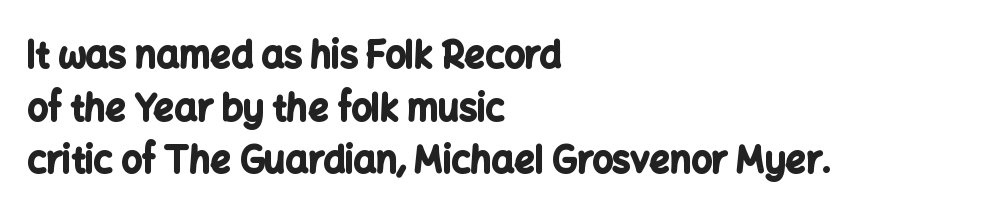
{"serif": "no", "italic": "no", "bold": "yes", "weight": "bold", "width": "normal", "stroke_contrast": "low", "x_height": "medium", "monospaced": "no", "underline": "no", "align": "left", "line_spacing": "normal", "line_spacing_ratio": 1.46, "letter_spacing": "normal", "letter_spacing_em": 0.0, "glyph_px": 36}
